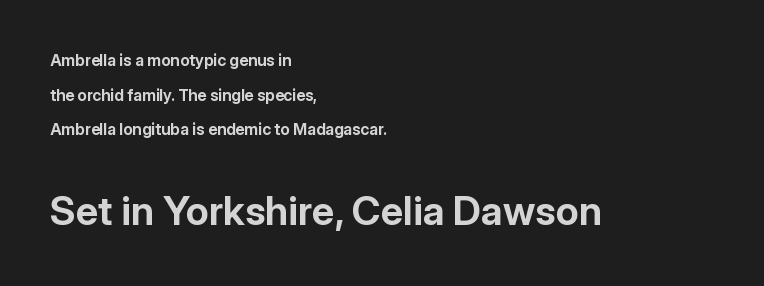
{"serif": "no", "italic": "no", "bold": "yes", "weight": "bold", "width": "normal", "stroke_contrast": "low", "x_height": "medium", "monospaced": "no", "underline": "no", "align": "left", "line_spacing": "loose", "line_spacing_ratio": 2.17, "letter_spacing": "normal", "letter_spacing_em": 0.0, "larger_block": "second", "size_ratio": 2.5, "glyph_px": 40}
